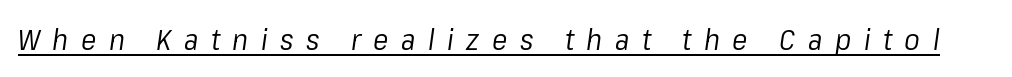
A continuous stroke trails under the words, as in a hyperlink. Do the characters align in a grid? No, the font is proportional. There's an unmistakable incline to the writing here. Nothing heavy about these letters — not bold at all. In terms of letterspacing, this is a distinctly airy, spread setting.
